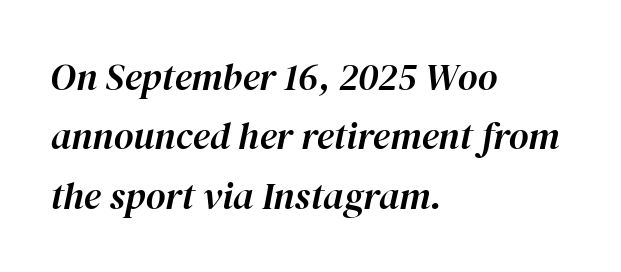
These lines are rendered in a variable-pitch font. The glyphs look as if they've been sheared to an angle. The baseline area is clear. The space between consecutive lines is moderate. Letter spacing: default.
